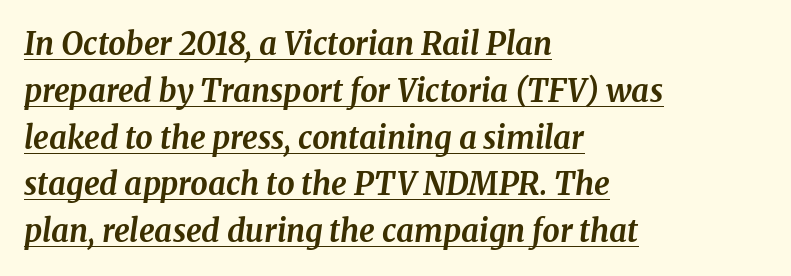
Looks like someone drew a line under every word here. The whole block is typeset with a tilt. Short and long lines alike share a common starting point at left. This sample uses a serif face. The tracking reads as untouched default to a designer's eye.
